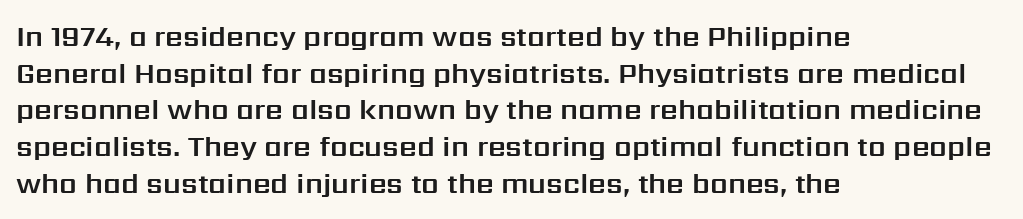
{"serif": "no", "italic": "no", "width": "normal", "stroke_contrast": "medium", "x_height": "medium", "monospaced": "no", "underline": "no", "align": "left", "line_spacing": "normal", "line_spacing_ratio": 1.31, "letter_spacing": "normal", "letter_spacing_em": 0.0, "glyph_px": 28}
